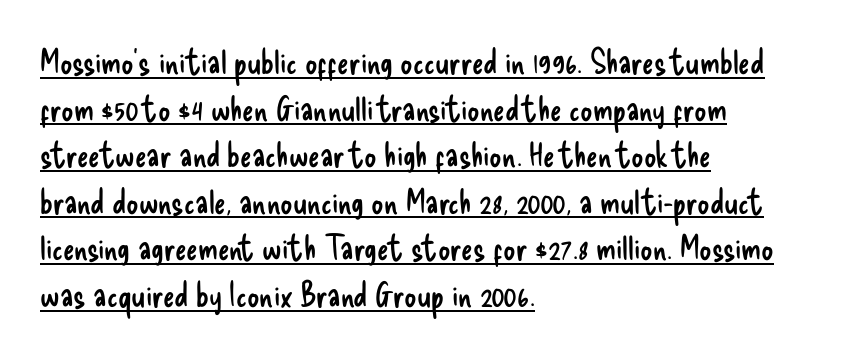
The image shows 34 px regular-weight, condensed sans-serif type, upright; set left-aligned, normal line spacing (1.37x), normal letter spacing, underlined; low stroke contrast and a small x-height.
